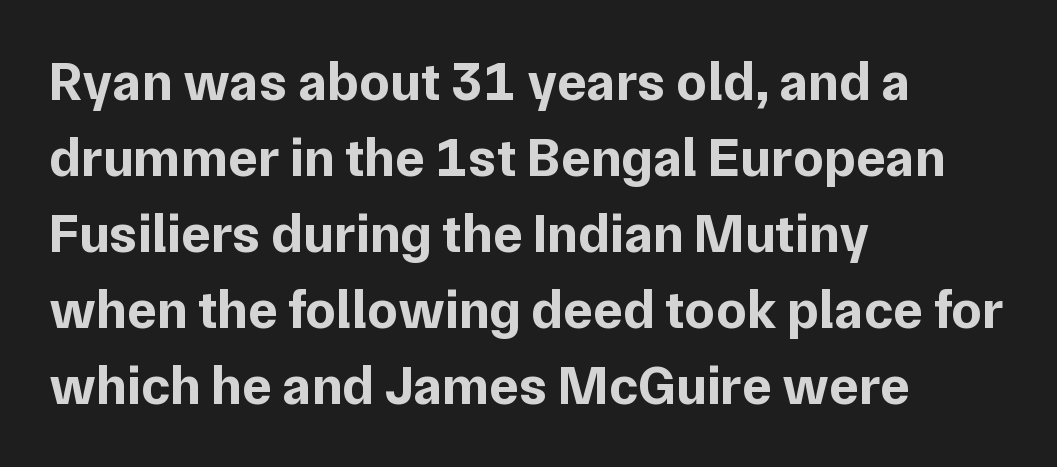
The image shows 55 px bold sans-serif type, upright; set left-aligned, normal line spacing (1.38x), normal letter spacing, not underlined; low stroke contrast and a medium x-height.
